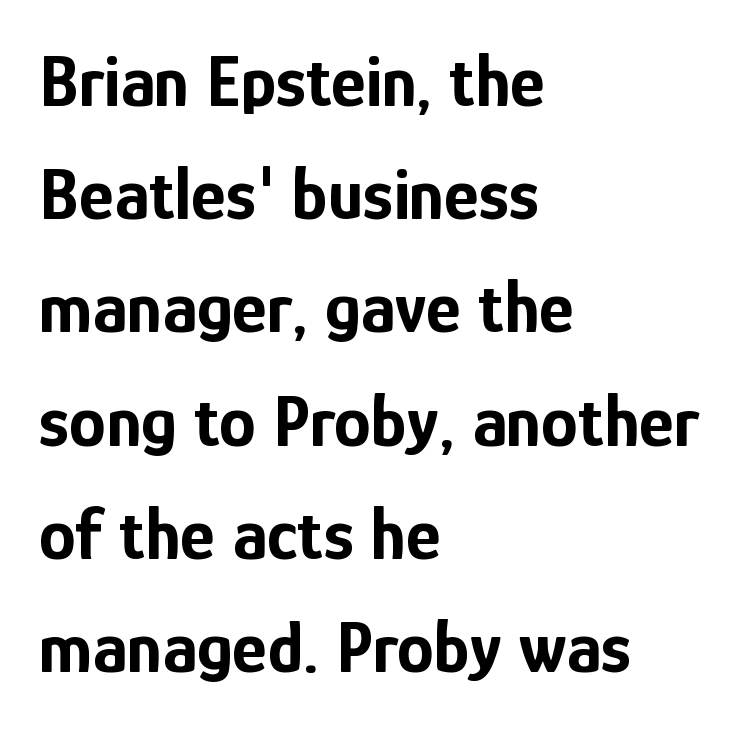
Q: Is the text bold? A: Yes.
Q: Is the text italic (slanted)? A: No, it is upright.
Q: Is the typeface a serif or a sans-serif typeface? A: Sans-serif.
Q: Is the text underlined? A: No.
Q: How is the paragraph aligned? A: Left-aligned.
Q: Is the spacing between letters normal or unusually wide? A: Normal.
Q: Is the spacing between lines tight, normal or loose? A: Normal.
Q: Width (condensed, normal, or wide)? A: Condensed.
Q: Stroke contrast? A: Low.
Q: x-height? A: Medium.
Q: Monospaced? A: No.
